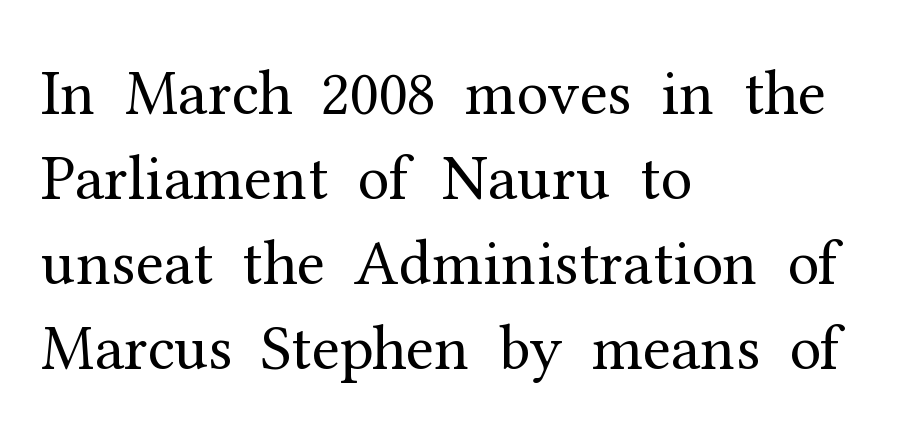
{"serif": "yes", "italic": "no", "bold": "no", "weight": "regular", "width": "normal", "stroke_contrast": "medium", "x_height": "medium", "monospaced": "no", "underline": "no", "align": "left", "line_spacing": "normal", "line_spacing_ratio": 1.33, "letter_spacing": "normal", "letter_spacing_em": 0.0, "glyph_px": 64}
